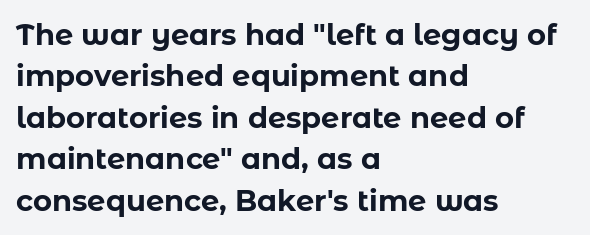
The image shows 29 px bold sans-serif type, upright; set left-aligned, normal line spacing (1.43x), normal letter spacing, not underlined; low stroke contrast and a medium x-height.
